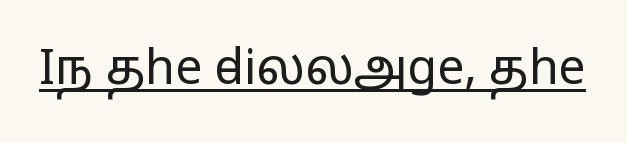
Q: Is the text bold? A: No.
Q: Is the text italic (slanted)? A: No, it is upright.
Q: Is the typeface a serif or a sans-serif typeface? A: Sans-serif.
Q: Is the text underlined? A: Yes.
Q: Is the spacing between letters normal or unusually wide? A: Normal.
Q: Width (condensed, normal, or wide)? A: Wide.
Q: Stroke contrast? A: Low.
Q: x-height? A: Medium.
Q: Monospaced? A: No.
